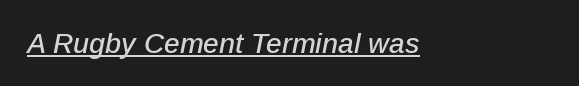
The image shows 28 px text type, italic (leaning right); set left-aligned, normal letter spacing, underlined; low stroke contrast and a medium x-height.
